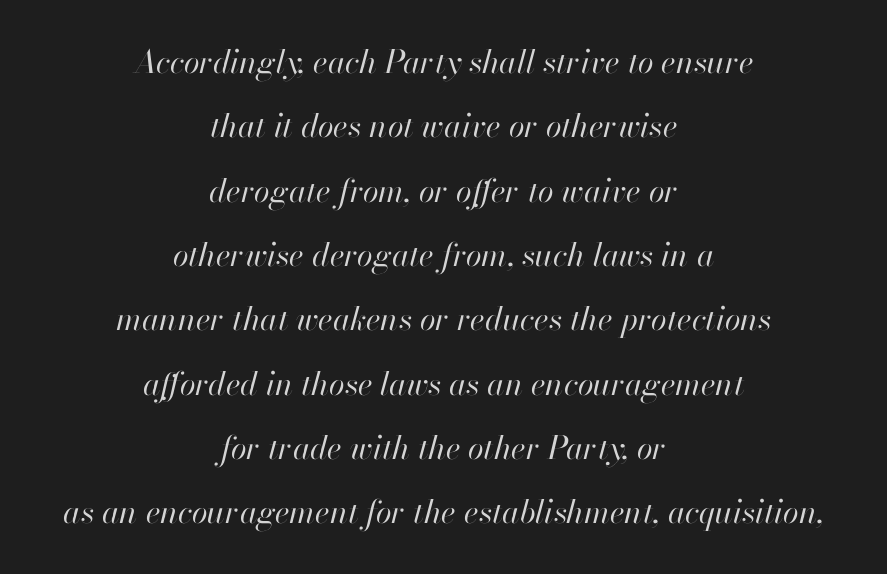
Q: Is the text bold? A: No.
Q: Is the text italic (slanted)? A: Yes, it leans right by about 13 degrees.
Q: Is the text underlined? A: No.
Q: How is the paragraph aligned? A: Centered.
Q: Is the spacing between letters normal or unusually wide? A: Normal.
Q: Is the spacing between lines tight, normal or loose? A: Loose.
Q: Width (condensed, normal, or wide)? A: Normal.
Q: Stroke contrast? A: High.
Q: x-height? A: Small.
Q: Monospaced? A: No.
